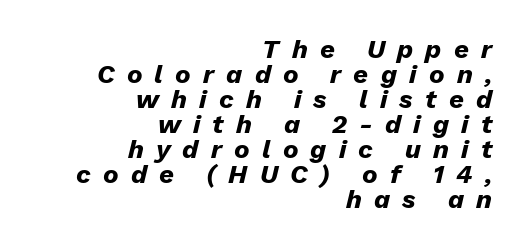
{"italic": "yes", "lean": "right", "slant_degrees": 13, "bold": "yes", "underline": "no", "align": "right", "line_spacing": "tight", "line_spacing_ratio": 0.96, "letter_spacing": "wide", "letter_spacing_em": 0.47, "glyph_px": 26}
